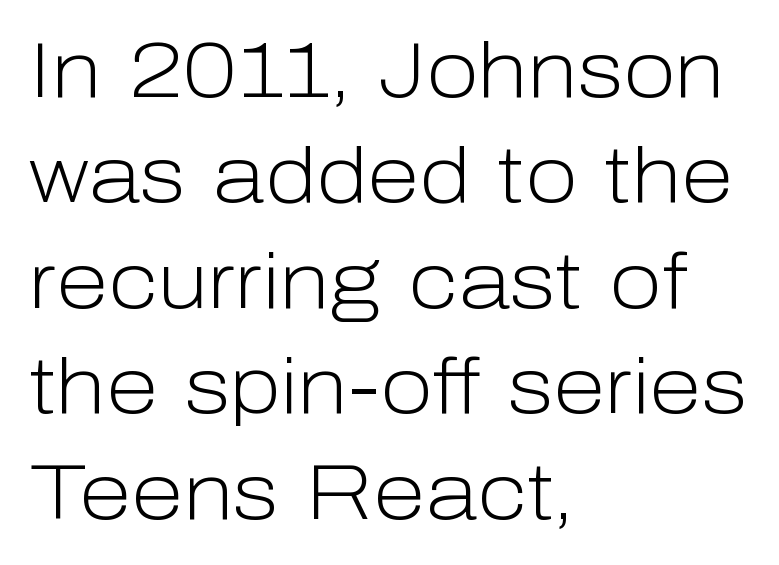
{"serif": "no", "italic": "no", "bold": "no", "weight": "light", "width": "normal", "stroke_contrast": "low", "x_height": "medium", "monospaced": "no", "underline": "no", "align": "left", "line_spacing": "normal", "line_spacing_ratio": 1.37, "letter_spacing": "normal", "letter_spacing_em": 0.0, "glyph_px": 77}
